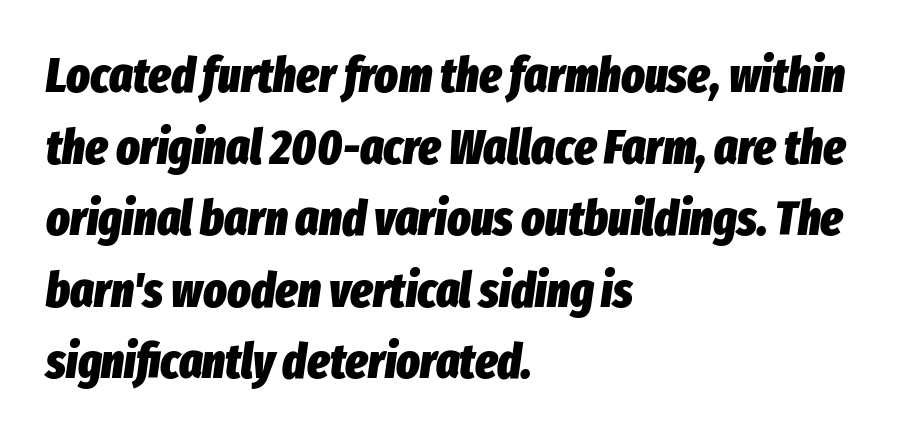
The image shows 49 px heavy, condensed type, italic (leaning right); set left-aligned, normal line spacing (1.46x), normal letter spacing, not underlined; low stroke contrast and a medium x-height.
